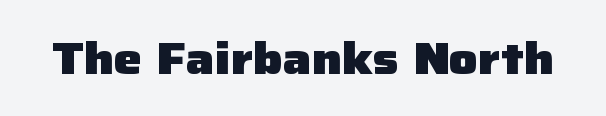
The image shows 45 px heavy sans-serif type, upright; set normal letter spacing, not underlined; low stroke contrast and a medium x-height.
